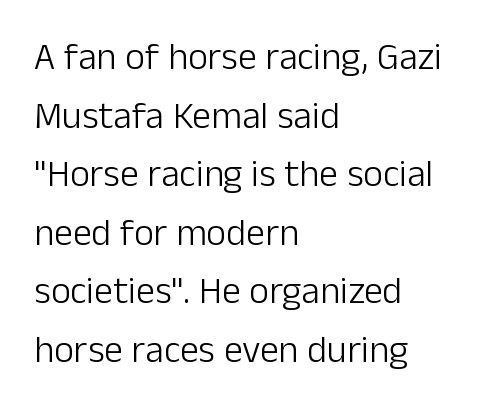
{"serif": "no", "italic": "no", "bold": "no", "weight": "light", "width": "normal", "stroke_contrast": "low", "x_height": "medium", "monospaced": "no", "underline": "no", "align": "left", "line_spacing": "normal", "line_spacing_ratio": 1.54, "letter_spacing": "normal", "letter_spacing_em": 0.0, "glyph_px": 38}
